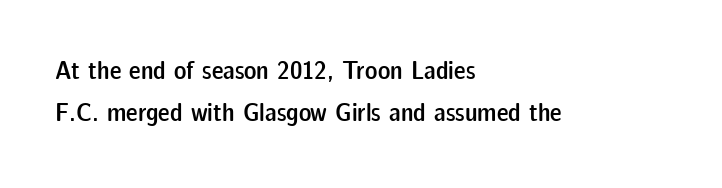
{"italic": "no", "bold": "semi", "underline": "no", "align": "left", "line_spacing": "normal", "line_spacing_ratio": 1.62, "letter_spacing": "normal", "letter_spacing_em": 0.0, "glyph_px": 26}
